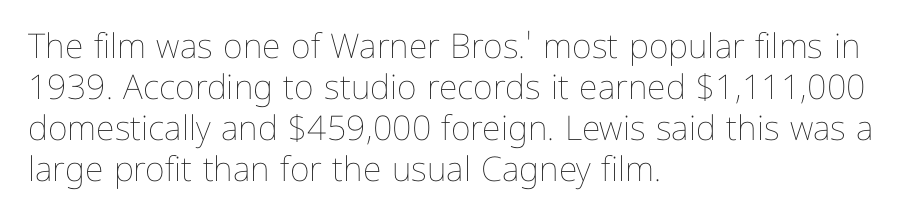
Q: Is the text bold? A: No.
Q: Is the text italic (slanted)? A: No, it is upright.
Q: Is the text underlined? A: No.
Q: How is the paragraph aligned? A: Left-aligned.
Q: Is the spacing between letters normal or unusually wide? A: Normal.
Q: Width (condensed, normal, or wide)? A: Normal.
Q: Stroke contrast? A: Low.
Q: x-height? A: Medium.
Q: Monospaced? A: No.
